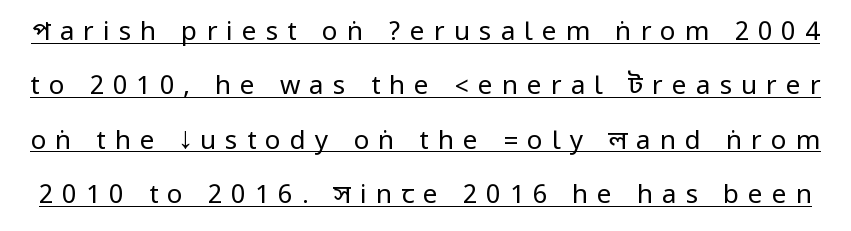
Q: Is the text bold? A: No.
Q: Is the text italic (slanted)? A: No, it is upright.
Q: Is the text underlined? A: Yes.
Q: Is the spacing between letters normal or unusually wide? A: Unusually wide.
Q: Is the spacing between lines tight, normal or loose? A: Loose.
